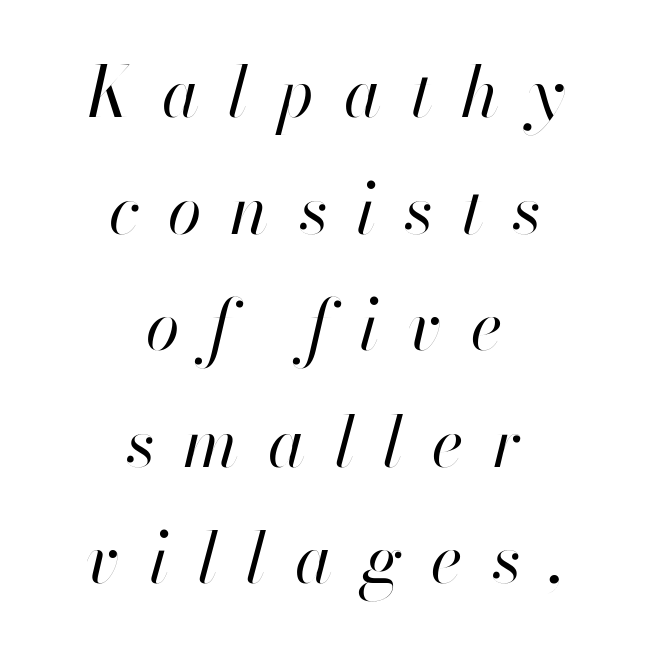
{"italic": "yes", "lean": "right", "slant_degrees": 13, "bold": "no", "weight": "regular", "width": "normal", "stroke_contrast": "high", "x_height": "small", "monospaced": "no", "underline": "no", "align": "center", "line_spacing": "normal", "line_spacing_ratio": 1.69, "letter_spacing": "wide", "letter_spacing_em": 0.42, "glyph_px": 69}
